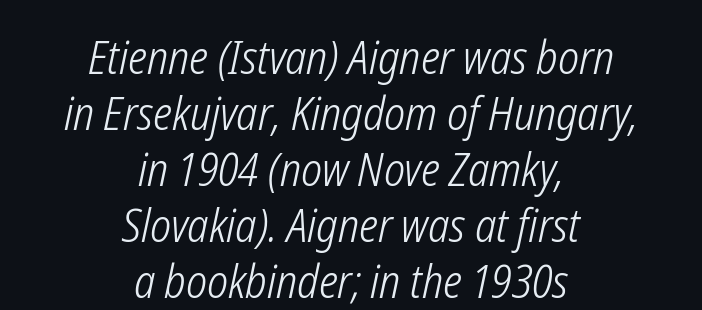
{"italic": "yes", "lean": "right", "slant_degrees": 12, "bold": "no", "weight": "light", "width": "condensed", "stroke_contrast": "low", "x_height": "medium", "monospaced": "no", "underline": "no", "align": "center", "line_spacing_ratio": 1.22, "letter_spacing": "normal", "letter_spacing_em": 0.0, "glyph_px": 46}
